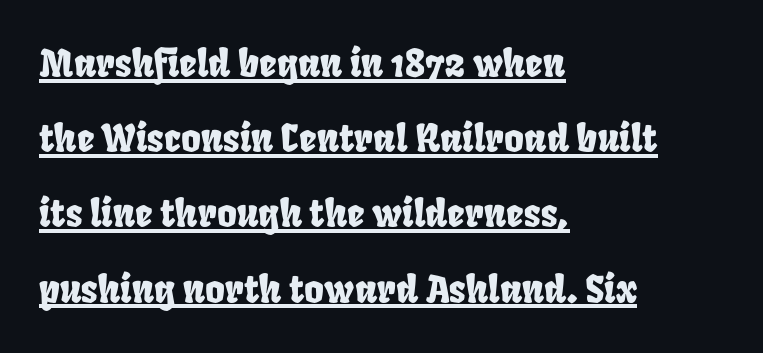
All the whitespace from short lines collects on the right. The lettering is marked with a stroke running underneath it. Do the characters align in a grid? No, the font is proportional. The passage shown has conventional tracking throughout. A typesetter would call this leading open, well beyond the default.
